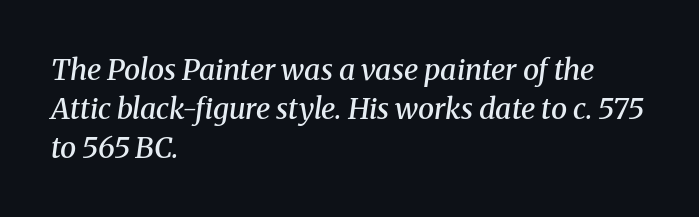
The image shows 29 px semibold serif type, italic (leaning right); set left-aligned, normal line spacing (1.34x), normal letter spacing, not underlined; medium stroke contrast and a medium x-height.
